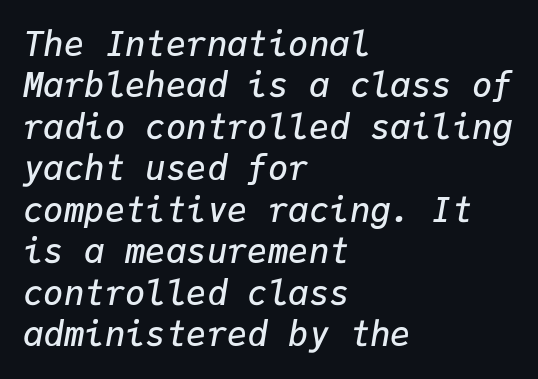
{"italic": "yes", "lean": "right", "slant_degrees": 9, "bold": "semi", "weight": "semibold", "width": "normal", "stroke_contrast": "low", "x_height": "medium", "monospaced": "yes", "underline": "no", "align": "left", "line_spacing_ratio": 1.22, "letter_spacing": "normal", "letter_spacing_em": 0.0, "glyph_px": 34}
